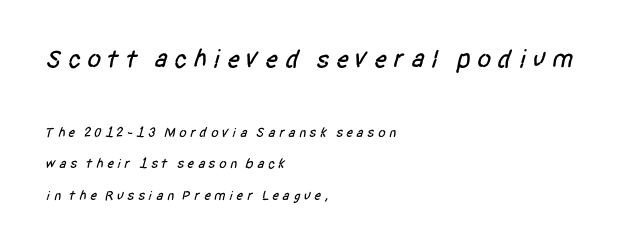
Caption: expanded tracking, letters set apart. Notice how the passage keeps a crisp vertical edge on the left only. Baseline-to-baseline distance is far greater than the letter height. The baseline area is clear.
